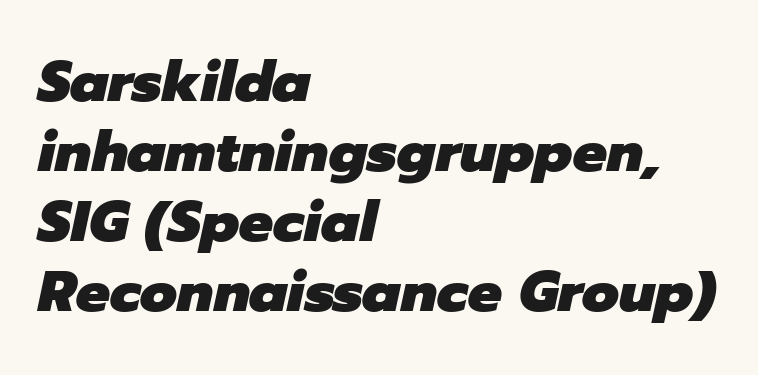
Varying glyph widths throughout — classic text-font behaviour. Chunky letters — that's bold for sure. Horizontally, the lines are justified to the leading edge only. These lines were composed using italics. Has an underline been added? It has not. Each word holds together tightly as a unit, with standard inter-letter gaps.
